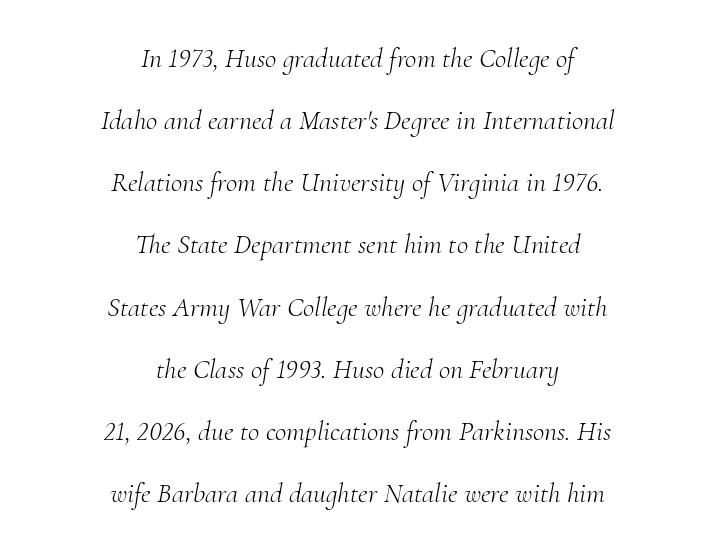
{"serif": "yes", "italic": "yes", "lean": "right", "slant_degrees": 10, "bold": "no", "weight": "light", "width": "normal", "stroke_contrast": "medium", "x_height": "small", "monospaced": "no", "underline": "no", "align": "center", "line_spacing": "loose", "line_spacing_ratio": 2.22, "letter_spacing": "normal", "letter_spacing_em": 0.0, "glyph_px": 28}
